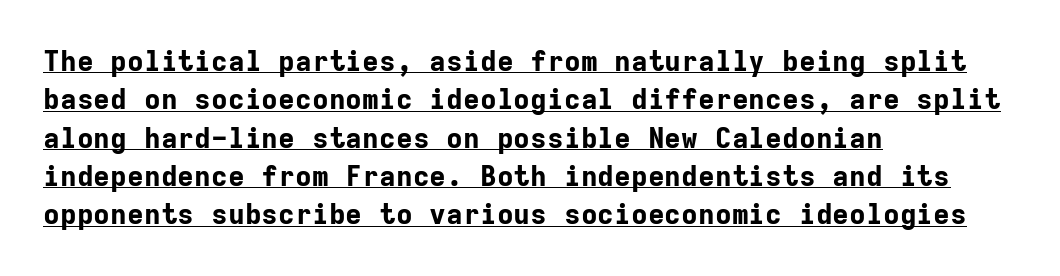
{"serif": "no", "italic": "no", "bold": "yes", "weight": "bold", "width": "normal", "stroke_contrast": "low", "x_height": "medium", "monospaced": "yes", "underline": "yes", "align": "left", "line_spacing": "normal", "line_spacing_ratio": 1.37, "letter_spacing": "normal", "letter_spacing_em": 0.0, "glyph_px": 28}
